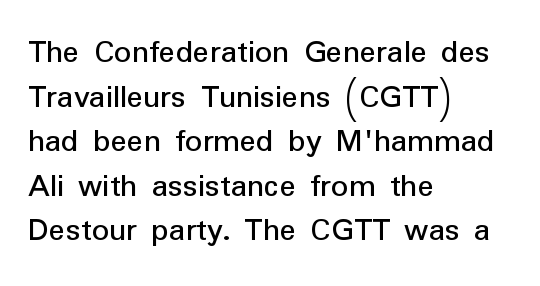
Q: Is the text bold? A: No.
Q: Is the text italic (slanted)? A: No, it is upright.
Q: Is the typeface a serif or a sans-serif typeface? A: Sans-serif.
Q: Is the text underlined? A: No.
Q: How is the paragraph aligned? A: Left-aligned.
Q: Is the spacing between letters normal or unusually wide? A: Normal.
Q: Is the spacing between lines tight, normal or loose? A: Normal.
Q: Width (condensed, normal, or wide)? A: Normal.
Q: Stroke contrast? A: Low.
Q: x-height? A: Medium.
Q: Monospaced? A: No.
